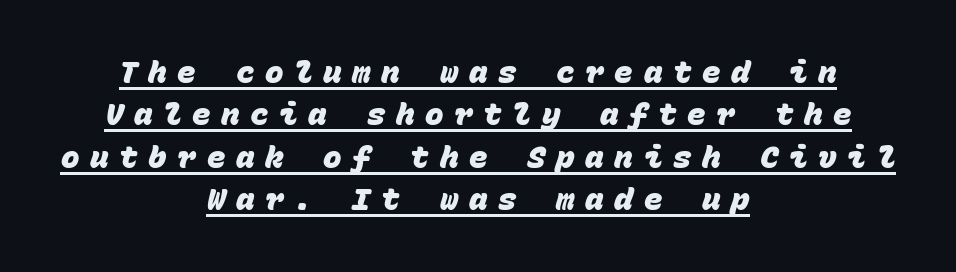
Stroke terminals: plain, sans-serif. What's the leading like? Ordinary, nothing unusual. There is plenty of visible air inserted between adjacent glyphs. Do the characters align in a grid? Yes, the font is monospaced. Emphasis is given by a line drawn under the lettering.
